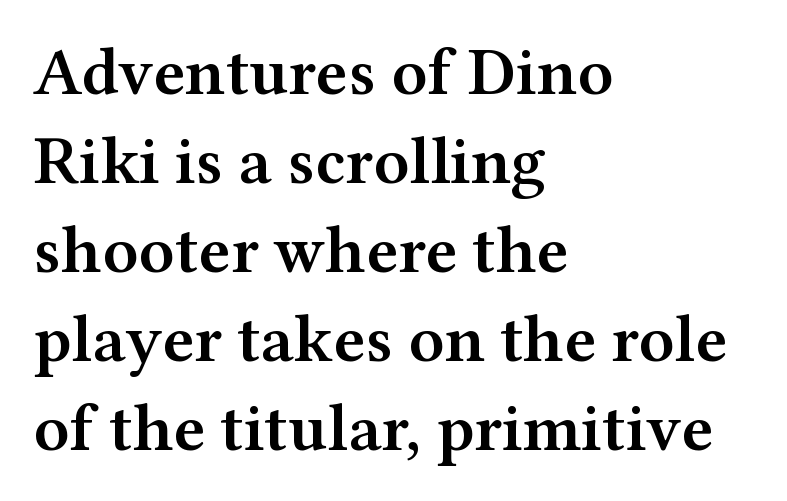
The image shows 68 px semibold, wide serif type, upright; set left-aligned, normal line spacing (1.31x), normal letter spacing, not underlined; medium stroke contrast and a medium x-height.
